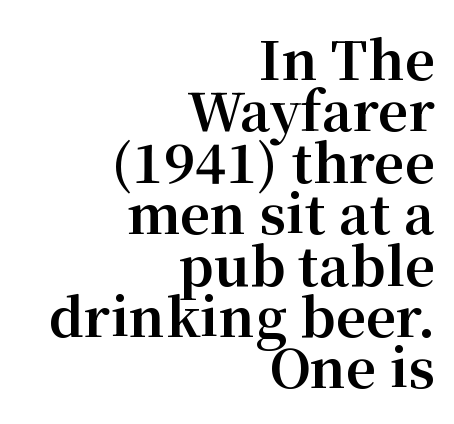
The image shows 53 px bold serif type, upright; set right-aligned, tight line spacing (0.97x), normal letter spacing, not underlined; medium stroke contrast and a medium x-height.
